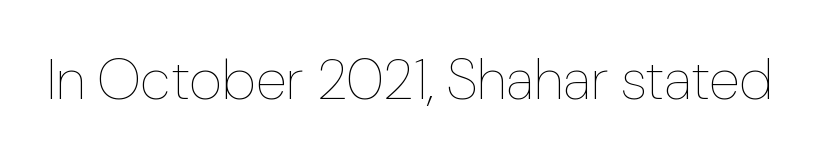
{"italic": "no", "bold": "no", "weight": "thin", "width": "normal", "stroke_contrast": "low", "x_height": "medium", "monospaced": "no", "underline": "no", "letter_spacing": "normal", "letter_spacing_em": 0.0, "glyph_px": 57}
